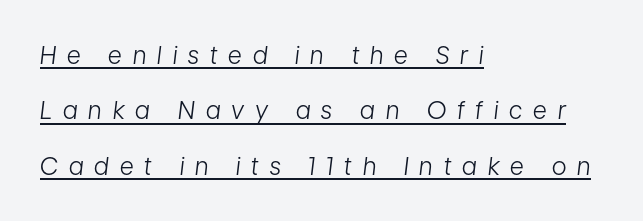
Q: Is the text bold? A: No.
Q: Is the text italic (slanted)? A: Yes, it leans right by about 7 degrees.
Q: Is the text underlined? A: Yes.
Q: How is the paragraph aligned? A: Left-aligned.
Q: Is the spacing between letters normal or unusually wide? A: Unusually wide.
Q: Is the spacing between lines tight, normal or loose? A: Loose.
